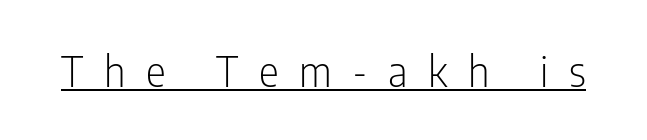
The image shows 42 px light, condensed sans-serif type, upright; set unusually wide letter spacing (+0.49 em), underlined; low stroke contrast and a medium x-height.
